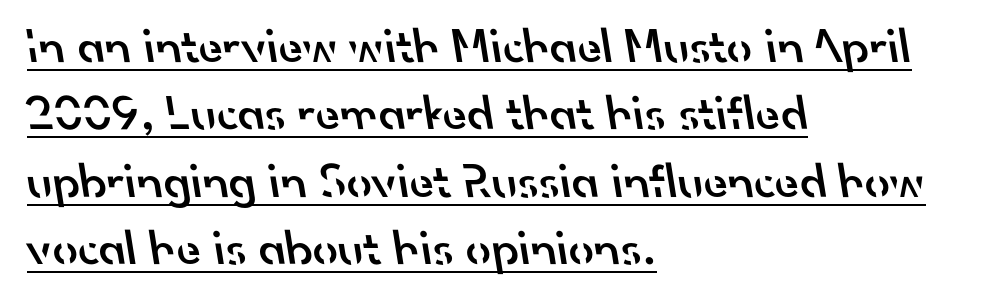
Q: Is the text bold? A: Semi-bold.
Q: Is the typeface a serif or a sans-serif typeface? A: Sans-serif.
Q: Is the text underlined? A: Yes.
Q: How is the paragraph aligned? A: Left-aligned.
Q: Is the spacing between letters normal or unusually wide? A: Normal.
Q: Is the spacing between lines tight, normal or loose? A: Normal.
Q: Width (condensed, normal, or wide)? A: Normal.
Q: Stroke contrast? A: Low.
Q: x-height? A: Small.
Q: Monospaced? A: No.
